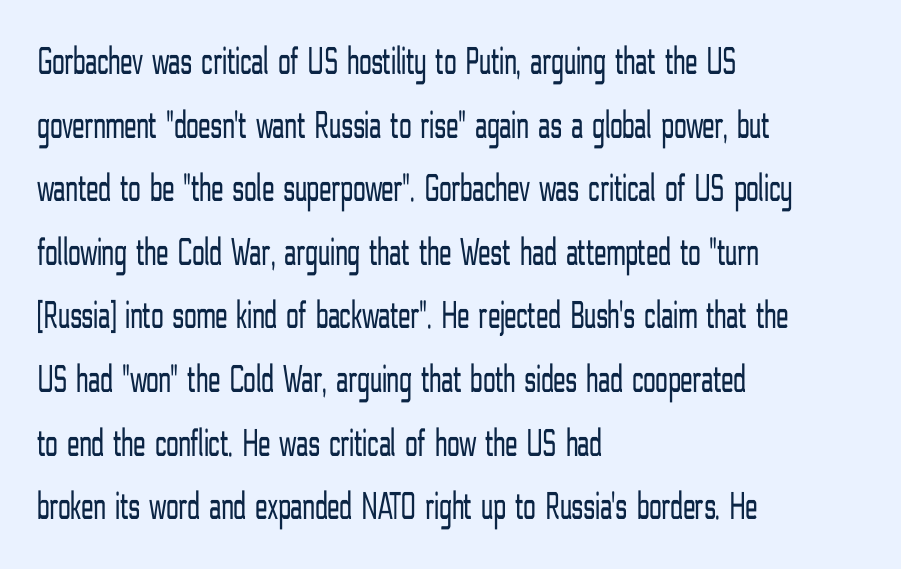
Q: Is the text bold? A: No.
Q: Is the text italic (slanted)? A: No, it is upright.
Q: Is the typeface a serif or a sans-serif typeface? A: Sans-serif.
Q: Is the text underlined? A: No.
Q: How is the paragraph aligned? A: Left-aligned.
Q: Is the spacing between letters normal or unusually wide? A: Normal.
Q: Is the spacing between lines tight, normal or loose? A: Normal.
Q: Width (condensed, normal, or wide)? A: Condensed.
Q: Stroke contrast? A: Low.
Q: x-height? A: Medium.
Q: Monospaced? A: No.
